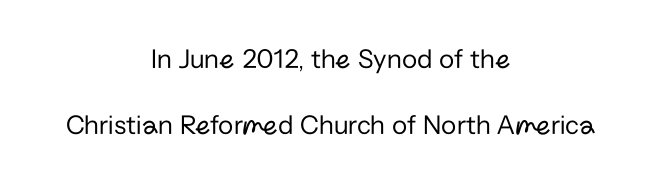
Q: Is the text bold? A: No.
Q: Is the text italic (slanted)? A: No, it is upright.
Q: Is the typeface a serif or a sans-serif typeface? A: Sans-serif.
Q: Is the text underlined? A: No.
Q: How is the paragraph aligned? A: Centered.
Q: Is the spacing between letters normal or unusually wide? A: Normal.
Q: Is the spacing between lines tight, normal or loose? A: Loose.
Q: Width (condensed, normal, or wide)? A: Normal.
Q: Stroke contrast? A: Low.
Q: x-height? A: Medium.
Q: Monospaced? A: No.
